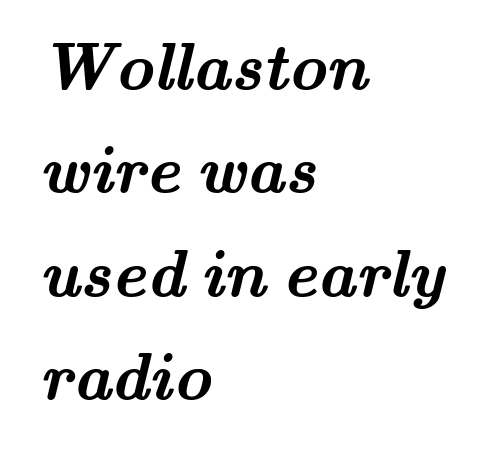
The image shows 65 px semibold, wide serif type; set left-aligned, normal line spacing (1.59x), normal letter spacing, not underlined; medium stroke contrast and a small x-height.
